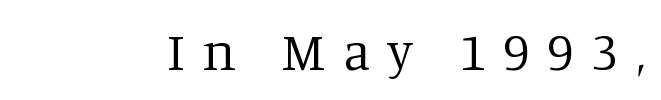
{"serif": "yes", "italic": "no", "bold": "no", "weight": "regular", "width": "normal", "stroke_contrast": "low", "x_height": "large", "monospaced": "no", "underline": "no", "letter_spacing": "wide", "letter_spacing_em": 0.32, "glyph_px": 54}
